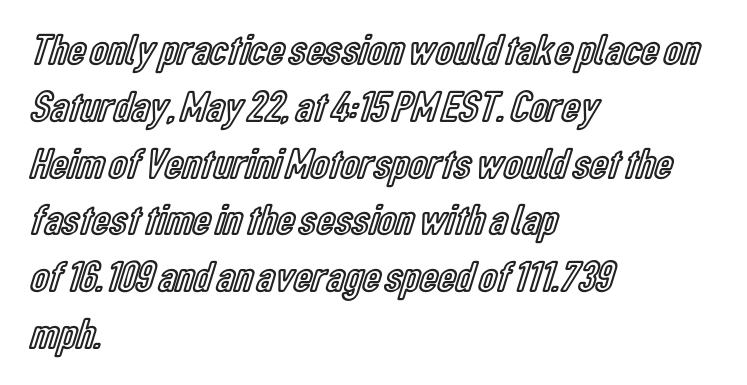
{"width": "condensed", "x_height": "medium", "monospaced": "no", "underline": "no", "align": "left", "line_spacing": "normal", "line_spacing_ratio": 1.29, "letter_spacing": "normal", "letter_spacing_em": 0.0, "glyph_px": 44}
